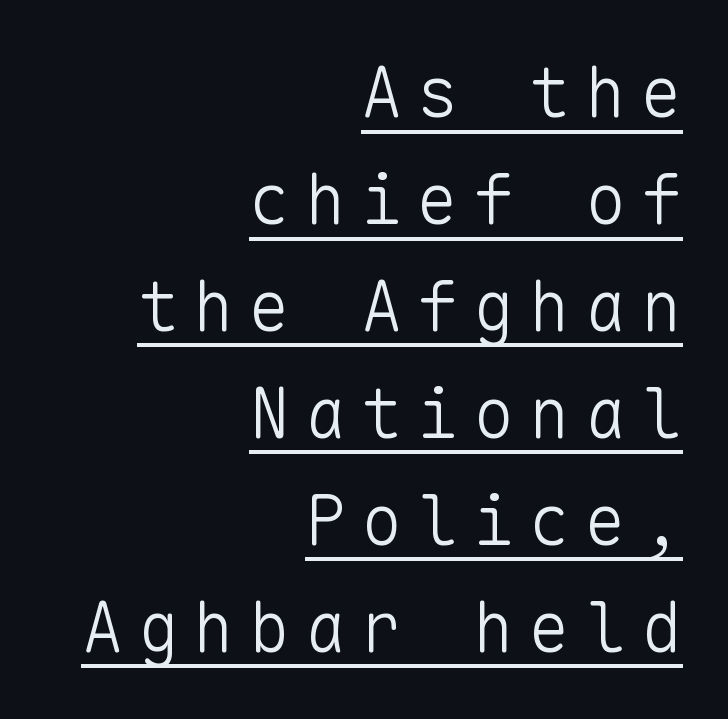
Students, observe the line beneath the letters — that is underlining. Upright lettering throughout. Each letter, wide or thin by design, is forced into the same width here. The typeface has the unassuming heft of standard copy or less. The designer went with a sans here, leaving each stem footless. The letterforms stand isolated, each surrounded by extra space.
